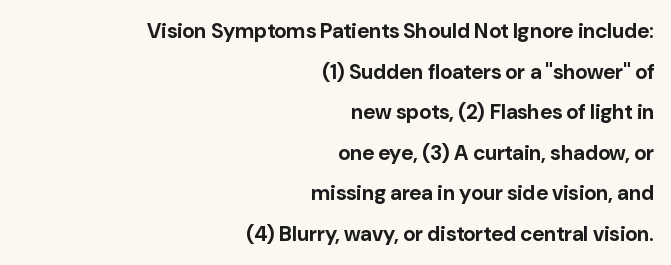
The gaps between neighbouring characters are ordinary and unremarkable. No italicization has been applied; the sample stays upright. Caption: multi-line text, flush right, ragged left. The letters are bold, with thick, heavy strokes. Honestly, the rows look like they've been pulled way apart.
